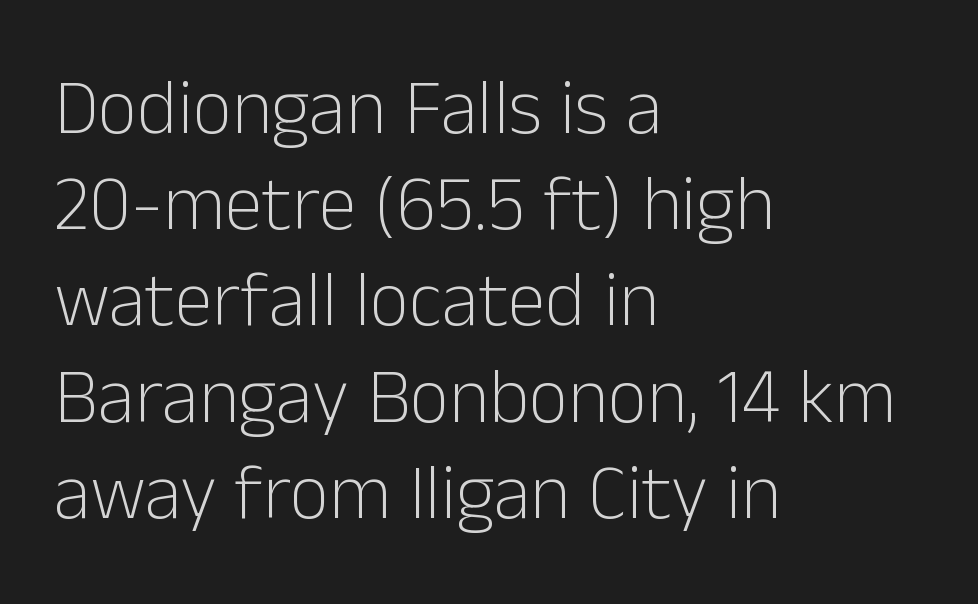
{"serif": "no", "italic": "no", "bold": "no", "weight": "light", "width": "normal", "stroke_contrast": "low", "x_height": "medium", "monospaced": "no", "underline": "no", "align": "left", "line_spacing": "normal", "line_spacing_ratio": 1.25, "letter_spacing": "normal", "letter_spacing_em": 0.0, "glyph_px": 77}
